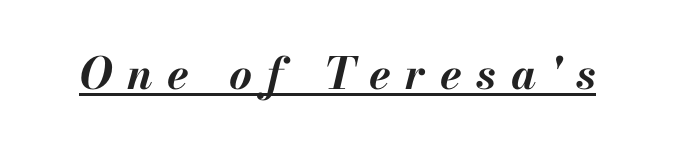
This rendering features underlined lettering. What stands out about the letter spacing? Its width — letters are far apart. In terms of weight, the rendering is a true, heavy bold. Observe the lean: these are italic letterforms. Looks like regular typesetting: each glyph gets only the width it needs.
